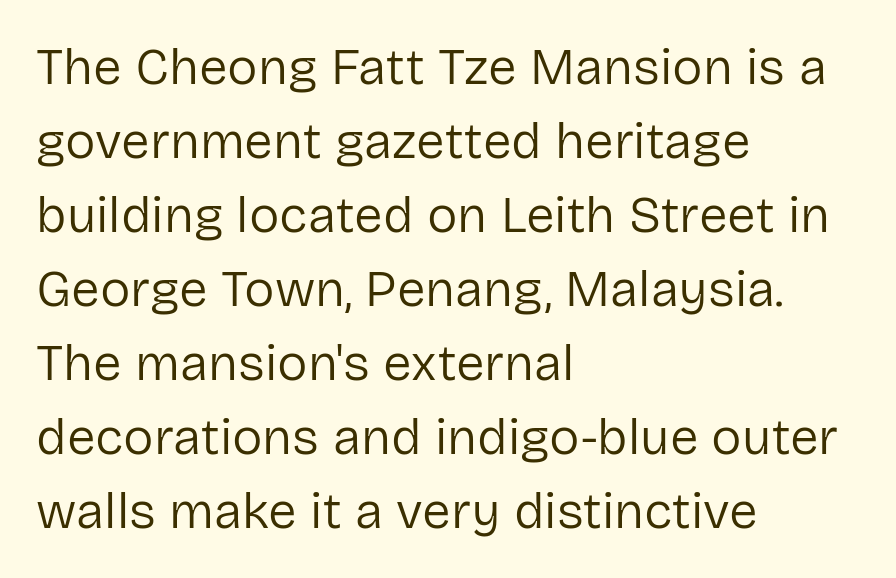
The image shows 51 px regular-weight sans-serif type, upright; set left-aligned, normal line spacing (1.45x), normal letter spacing, not underlined; low stroke contrast and a medium x-height.
